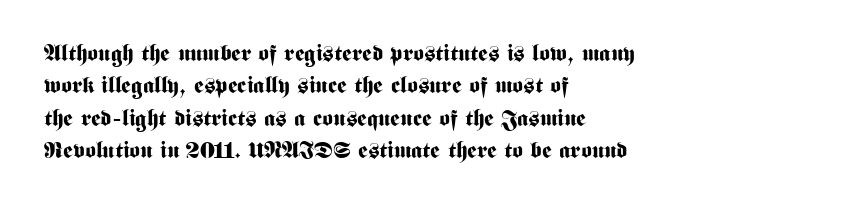
Q: Is the text bold? A: Yes.
Q: Is the text italic (slanted)? A: No, it is upright.
Q: Is the text underlined? A: No.
Q: How is the paragraph aligned? A: Left-aligned.
Q: Is the spacing between letters normal or unusually wide? A: Normal.
Q: Is the spacing between lines tight, normal or loose? A: Normal.
